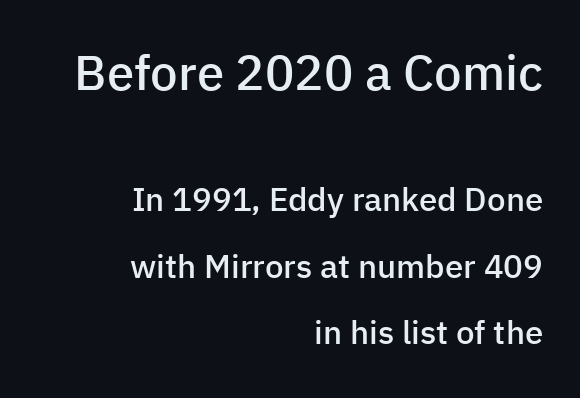
If you squint, the top block still reads clearly — it's the larger of the two. Any mark beneath the type? The region is blank. You can tell from the bare stems that sans-serif type was used. Upright lettering throughout. Is this a fixed-width face? No — the glyphs have proportional, varying widths.
